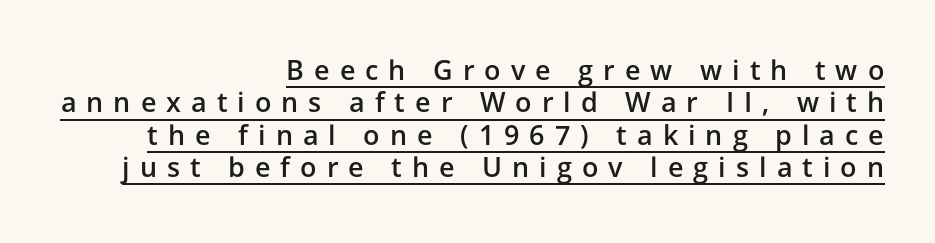
{"italic": "no", "bold": "semi", "underline": "yes", "align": "right", "line_spacing_ratio": 1.2, "letter_spacing": "wide", "letter_spacing_em": 0.37, "glyph_px": 27}
